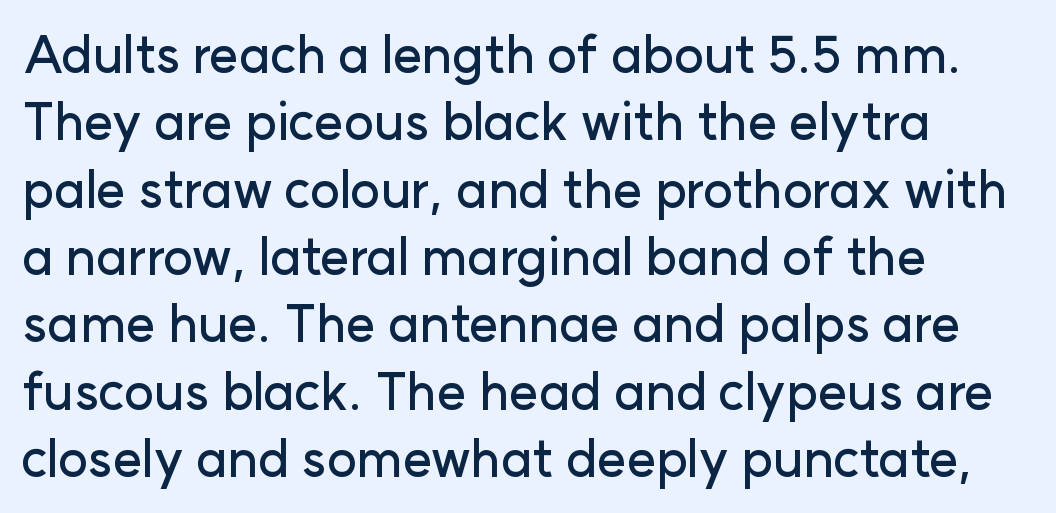
{"serif": "no", "italic": "no", "width": "normal", "stroke_contrast": "low", "x_height": "medium", "monospaced": "no", "underline": "no", "align": "left", "line_spacing": "normal", "line_spacing_ratio": 1.32, "letter_spacing": "normal", "letter_spacing_em": 0.0, "glyph_px": 51}
